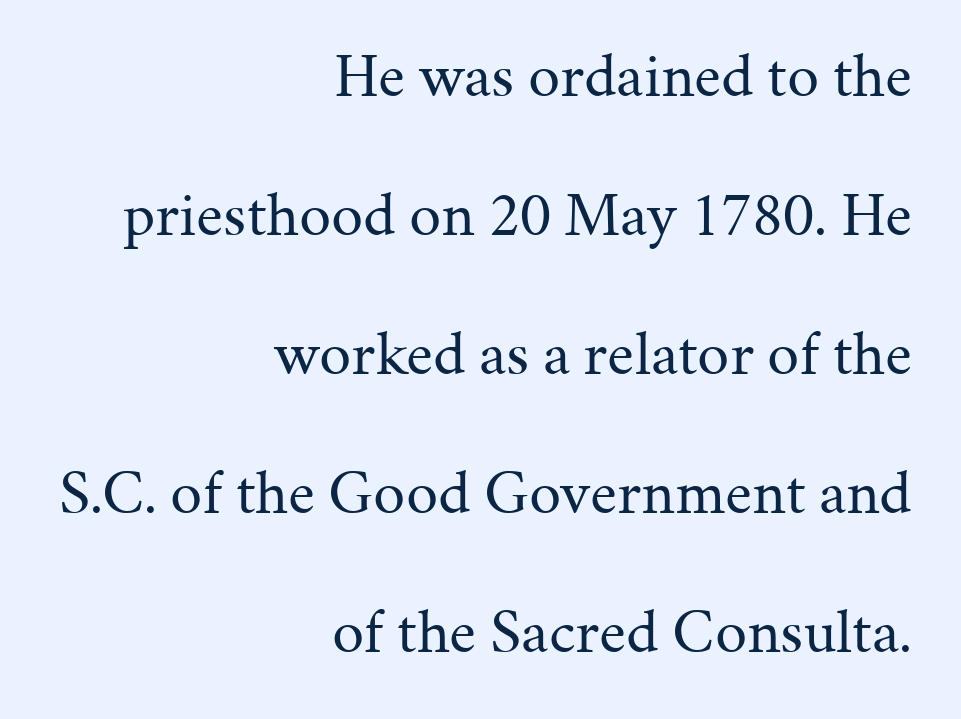
These lines stack with their right ends in a neat column. Weight: in the light-to-regular range. Serif or sans? Serif — the stroke terminals have little feet. Is the letter spacing exaggerated? No — it looks like the ordinary default. The zone under the glyphs is completely vacant. The block of text is sparse from top to bottom, with ample space between rows.
